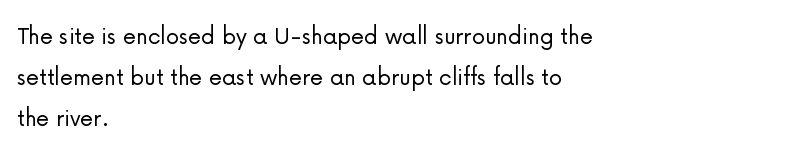
The image shows 27 px text type, upright; set left-aligned, normal line spacing (1.51x), normal letter spacing, not underlined.
